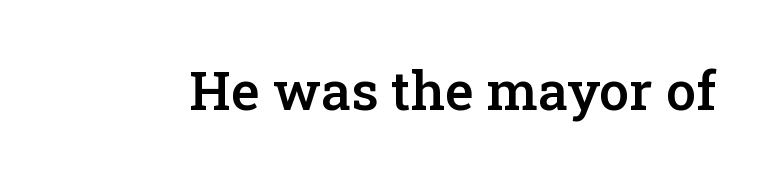
{"serif": "yes", "italic": "no", "bold": "semi", "weight": "semibold", "width": "normal", "stroke_contrast": "low", "x_height": "medium", "monospaced": "no", "underline": "no", "letter_spacing": "normal", "letter_spacing_em": 0.0, "glyph_px": 54}
